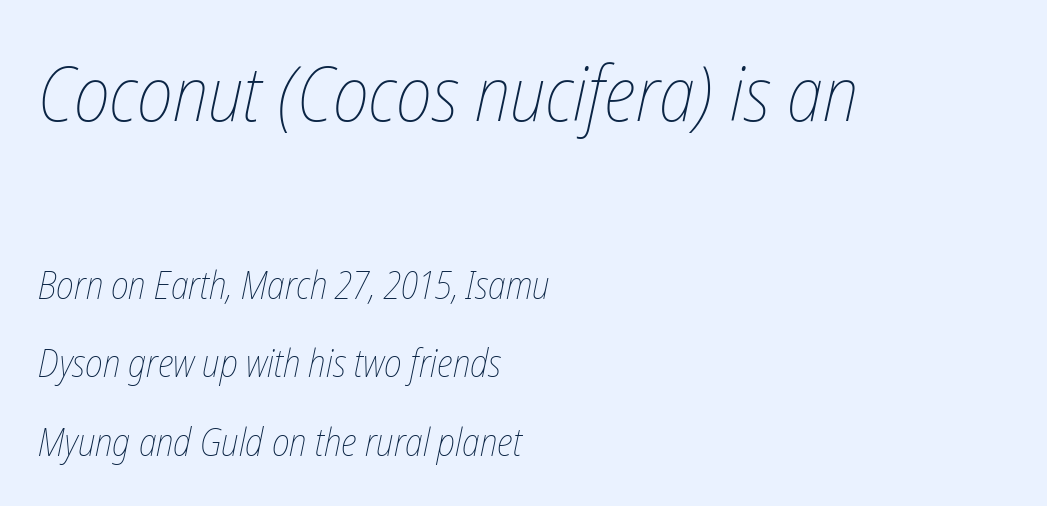
{"italic": "yes", "lean": "right", "slant_degrees": 12, "bold": "no", "weight": "thin", "width": "condensed", "stroke_contrast": "low", "x_height": "medium", "monospaced": "no", "underline": "no", "align": "left", "line_spacing": "loose", "line_spacing_ratio": 2.06, "letter_spacing": "normal", "letter_spacing_em": 0.0, "larger_block": "first", "size_ratio": 2.03, "glyph_px": 77}
